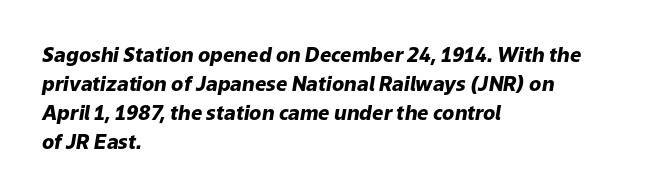
The image shows 20 px bold type, italic (leaning right); set left-aligned, normal line spacing (1.45x), normal letter spacing, not underlined.
